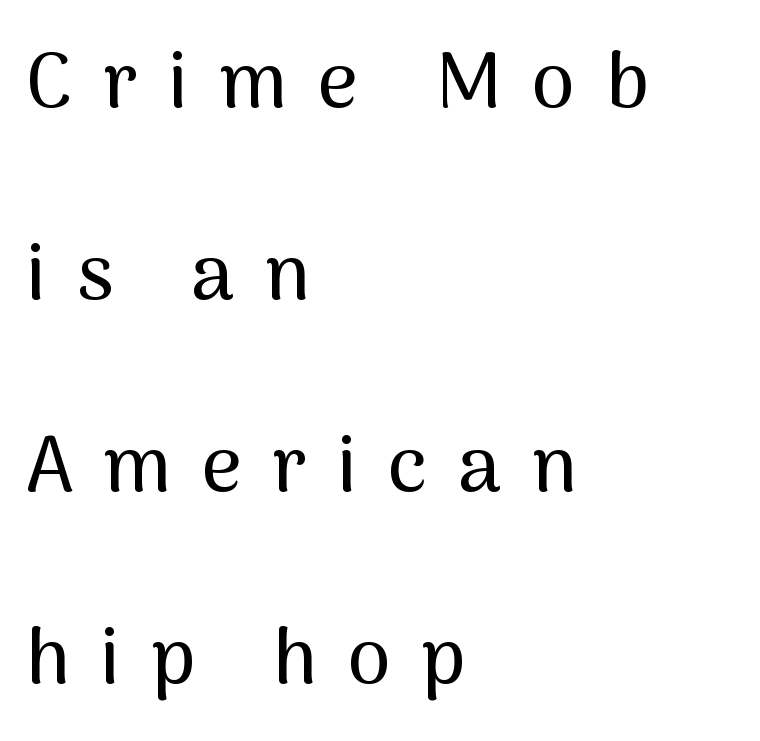
Q: Is the text italic (slanted)? A: No, it is upright.
Q: Is the typeface a serif or a sans-serif typeface? A: Sans-serif.
Q: Is the text underlined? A: No.
Q: How is the paragraph aligned? A: Left-aligned.
Q: Is the spacing between letters normal or unusually wide? A: Unusually wide.
Q: Is the spacing between lines tight, normal or loose? A: Loose.
Q: Width (condensed, normal, or wide)? A: Normal.
Q: Stroke contrast? A: Medium.
Q: x-height? A: Medium.
Q: Monospaced? A: No.
